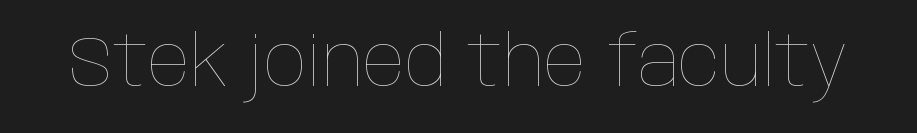
{"italic": "no", "bold": "no", "weight": "thin", "width": "condensed", "stroke_contrast": "low", "x_height": "large", "monospaced": "no", "underline": "no", "letter_spacing": "normal", "letter_spacing_em": 0.0, "glyph_px": 70}
